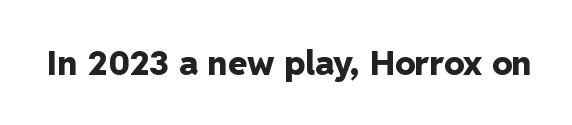
{"serif": "no", "italic": "no", "bold": "yes", "weight": "heavy", "width": "normal", "stroke_contrast": "low", "x_height": "medium", "monospaced": "no", "underline": "no", "letter_spacing": "normal", "letter_spacing_em": 0.0, "glyph_px": 34}
